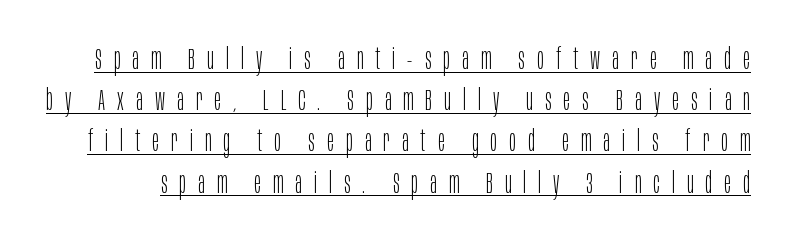
Ordinary non-slanted type is in use. The specimen includes a rule beneath the text block's lines. The rows are spaced the way most documents space them. The face used here is proportionally spaced, like ordinary book or web type. Students, note that the glyphs here are deliberately spaced far apart. This reads as an unemphasized weight, regular at the heaviest.
